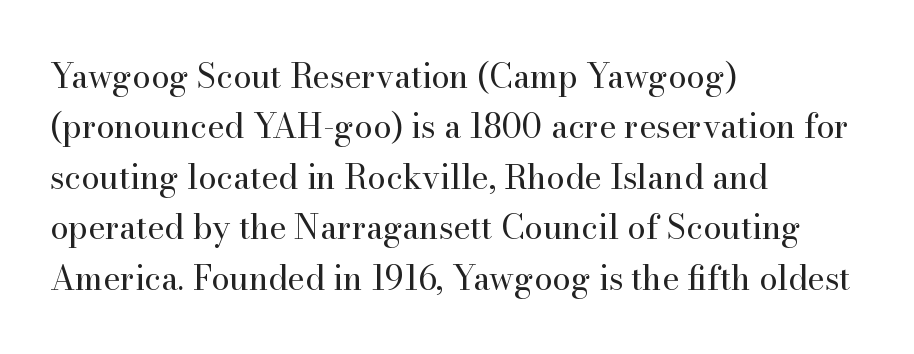
{"serif": "yes", "italic": "no", "bold": "no", "weight": "regular", "width": "normal", "stroke_contrast": "high", "x_height": "small", "monospaced": "no", "underline": "no", "align": "left", "line_spacing": "normal", "line_spacing_ratio": 1.53, "letter_spacing": "normal", "letter_spacing_em": 0.0, "glyph_px": 33}
